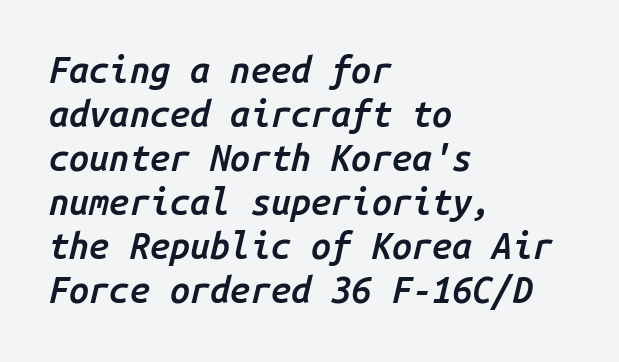
Q: Is the text bold? A: Semi-bold.
Q: Is the text italic (slanted)? A: Yes, it leans right by about 14 degrees.
Q: Is the text underlined? A: No.
Q: How is the paragraph aligned? A: Left-aligned.
Q: Is the spacing between letters normal or unusually wide? A: Normal.
Q: Width (condensed, normal, or wide)? A: Normal.
Q: Stroke contrast? A: Low.
Q: x-height? A: Medium.
Q: Monospaced? A: Yes.
